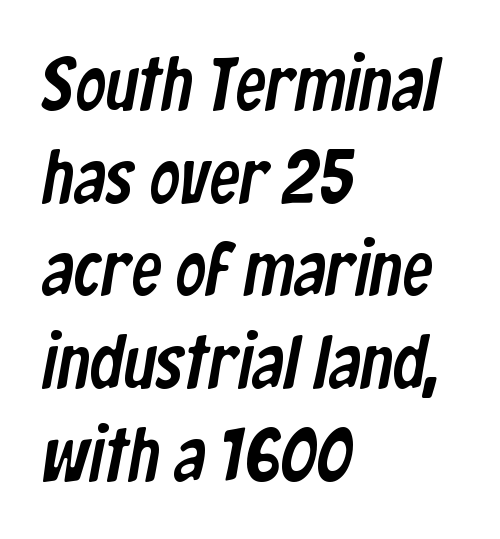
Horizontal alignment here is leftward, the default for most running prose. You could not count columns in this text — the font is proportionally spaced. Check where the strokes stop: nothing finishes them off — pure sans. Caption: standard tracking, unaltered. Lines of text with bare space underneath.
